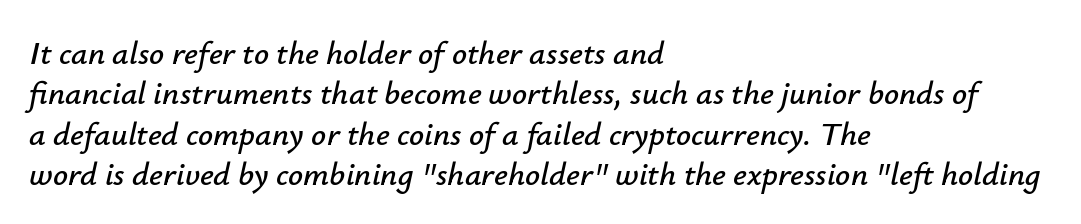
{"italic": "yes", "lean": "right", "slant_degrees": 12, "width": "normal", "stroke_contrast": "low", "x_height": "small", "monospaced": "no", "underline": "no", "align": "left", "line_spacing_ratio": 1.22, "letter_spacing": "normal", "letter_spacing_em": 0.0, "glyph_px": 33}
